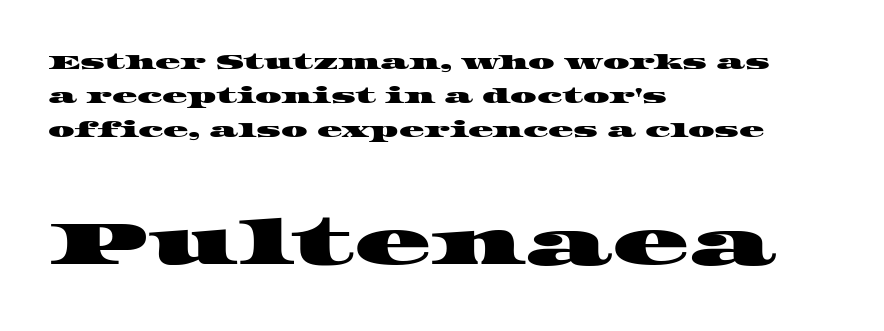
The image shows 64 px wide serif type; set left-aligned, normal line spacing (1.63x), normal letter spacing, not underlined; the second (bottom) block is 3.05x larger; high stroke contrast and a large x-height.
